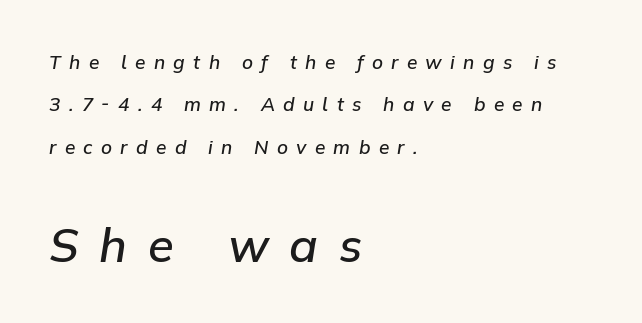
The image shows 47 px semibold type, italic (leaning right); set left-aligned, loose line spacing (2.23x), unusually wide letter spacing (+0.44 em), not underlined; the second (bottom) block is 2.47x larger; low stroke contrast and a medium x-height.
